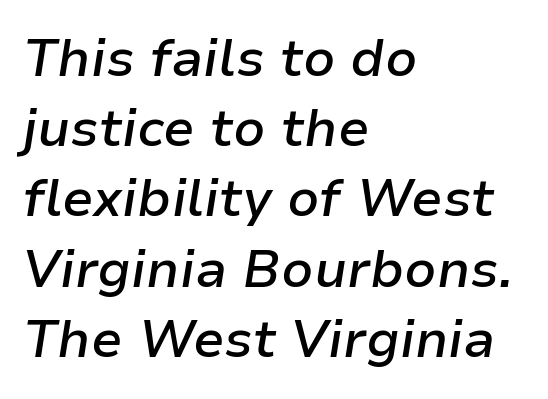
Q: Is the text bold? A: Semi-bold.
Q: Is the text italic (slanted)? A: Yes, it leans right by about 9 degrees.
Q: Is the text underlined? A: No.
Q: How is the paragraph aligned? A: Left-aligned.
Q: Is the spacing between letters normal or unusually wide? A: Normal.
Q: Is the spacing between lines tight, normal or loose? A: Normal.
Q: Width (condensed, normal, or wide)? A: Normal.
Q: Stroke contrast? A: Low.
Q: x-height? A: Medium.
Q: Monospaced? A: No.
